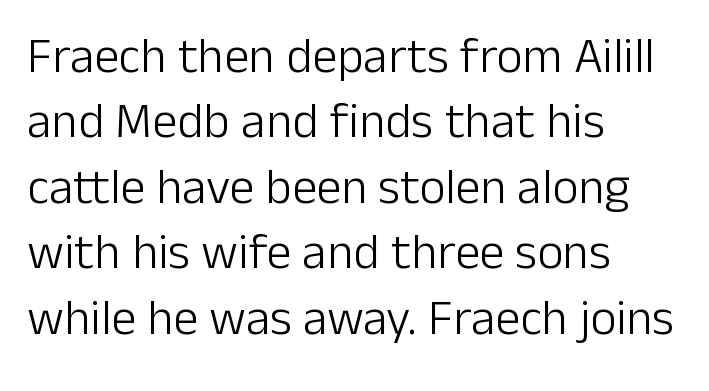
Weight: not bold — regular or lighter. One glance says typical: line gaps are just what's usual. The rendering shows plain stroke endings on the letterforms — a sans-serif design. The face used here is proportionally spaced, like ordinary book or web type.
